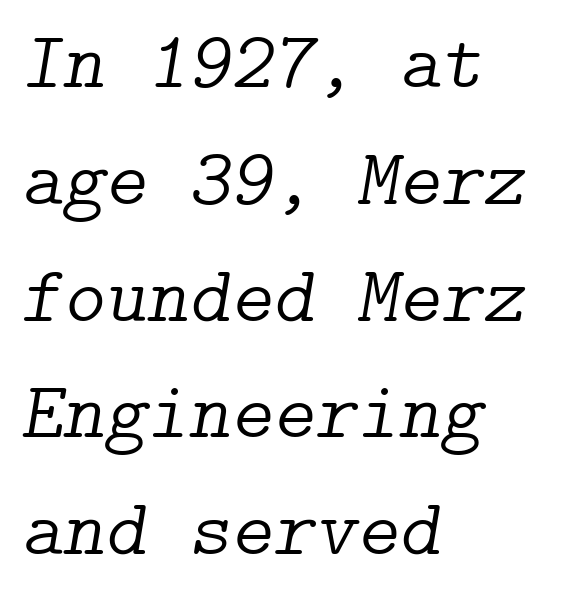
Caption: standard tracking, unaltered. Regarding serifs, this sample has them. Is there much room between lines? A standard amount, neither cramped nor airy. Does the lettering tilt? It does — this is italic. Bold? No — there's no thickening of the strokes. Type without underlining.
